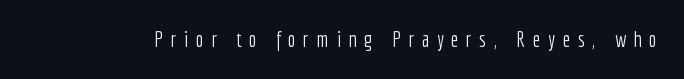
{"italic": "no", "bold": "no", "underline": "no", "letter_spacing": "wide", "letter_spacing_em": 0.36, "glyph_px": 21}
